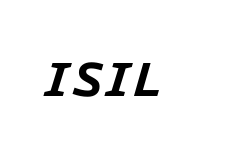
The image shows 50 px bold type, italic (leaning right), monospaced; set normal letter spacing, not underlined; low stroke contrast and a medium x-height.
